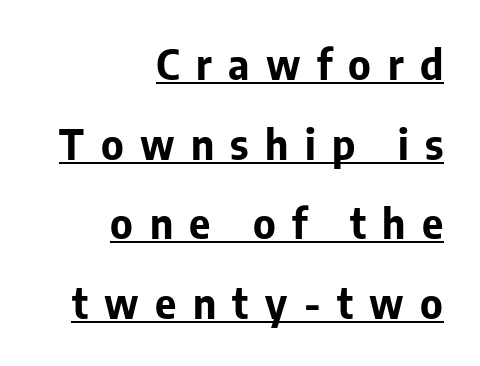
The image shows 41 px bold sans-serif type, upright; set right-aligned, loose line spacing (1.94x), unusually wide letter spacing (+0.4 em), underlined; low stroke contrast and a medium x-height.
